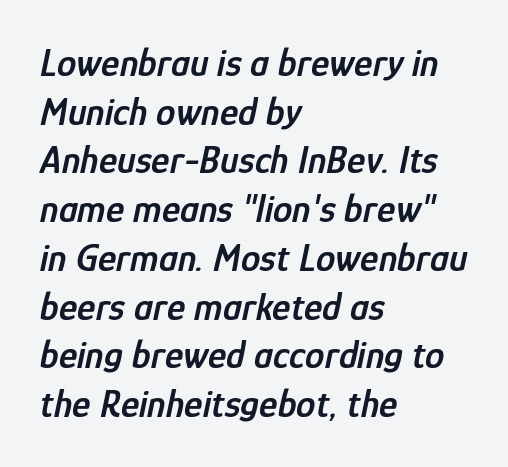
Q: Is the text bold? A: Semi-bold.
Q: Is the text italic (slanted)? A: Yes, it leans right by about 12 degrees.
Q: Is the text underlined? A: No.
Q: How is the paragraph aligned? A: Left-aligned.
Q: Is the spacing between letters normal or unusually wide? A: Normal.
Q: Is the spacing between lines tight, normal or loose? A: Normal.
Q: Width (condensed, normal, or wide)? A: Condensed.
Q: Stroke contrast? A: Low.
Q: x-height? A: Medium.
Q: Monospaced? A: No.
